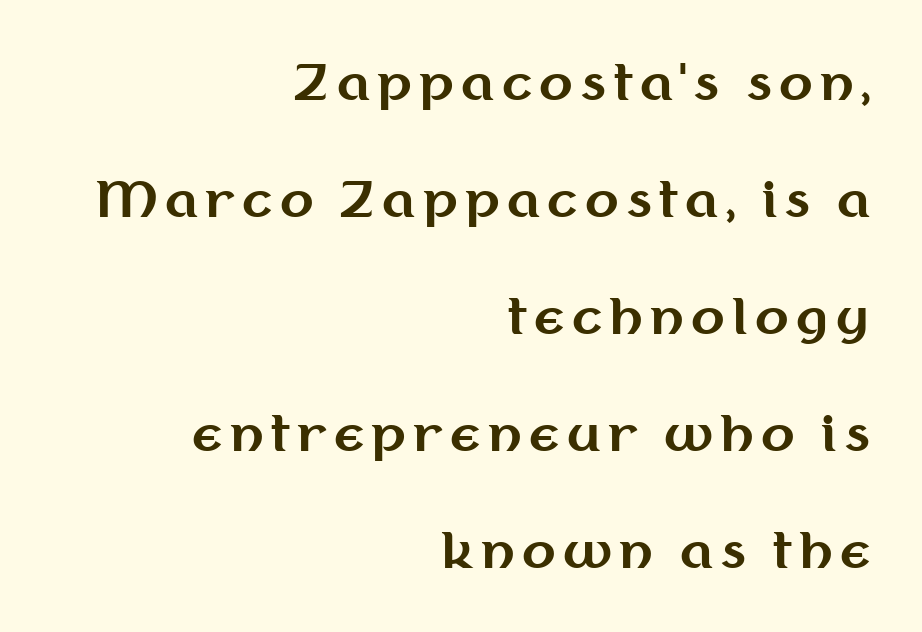
Q: Is the text bold? A: Yes.
Q: Is the text italic (slanted)? A: No, it is upright.
Q: Is the typeface a serif or a sans-serif typeface? A: Sans-serif.
Q: Is the text underlined? A: No.
Q: How is the paragraph aligned? A: Right-aligned.
Q: Is the spacing between lines tight, normal or loose? A: Loose.
Q: Width (condensed, normal, or wide)? A: Normal.
Q: Stroke contrast? A: Medium.
Q: x-height? A: Medium.
Q: Monospaced? A: No.
